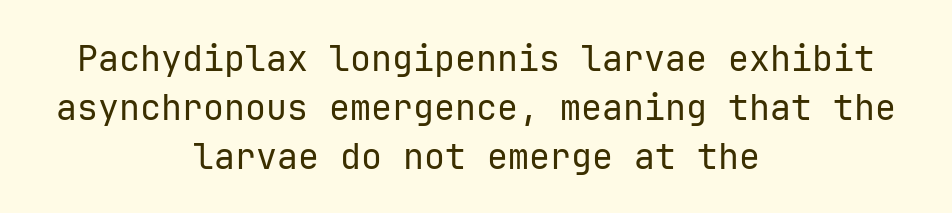
Monospaced: the letters line up in strict vertical columns. In terms of letterspacing, this is plain default setting. Interline gaps are of average width in this sample. The lines in this sample share a center point and differ in where they start and stop. A roman cut, with each character standing at attention.
